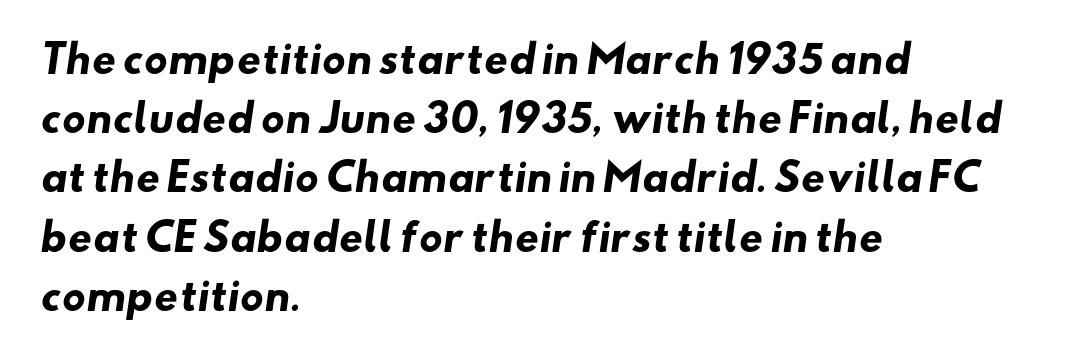
Lines of text with bare space underneath. Glyph-to-glyph distance matches everyday printed text. The vertical gap from one line to the next is medium. Every row of glyphs begins at an identical x-position on the left. The rendering uses a bold face; every stroke is thick and dark. Nothing sits at the stroke ends, so this counts as sans-serif.
